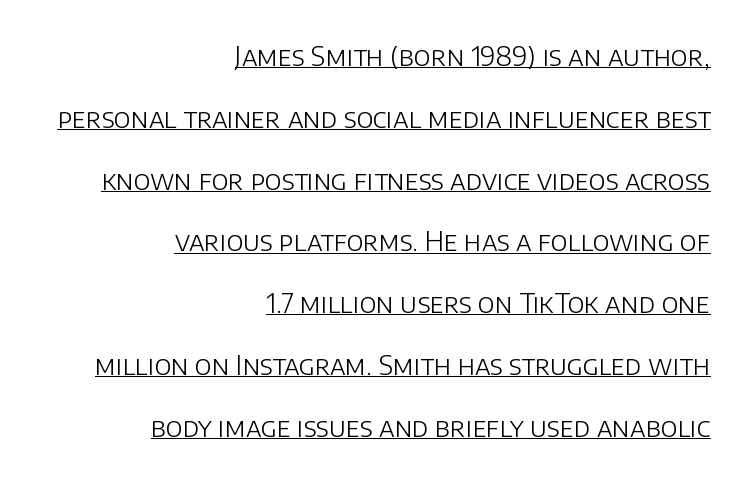
Posture: straight, roman, zero tilt. The text block is weighted toward the right margin, trailing off unevenly leftward. Horizontal bands of white between lines are thick stripes. The passage shown is underscored from start to finish. Is the type heavy? It reads as light-to-regular instead. The tracking reads as untouched default to a designer's eye.
